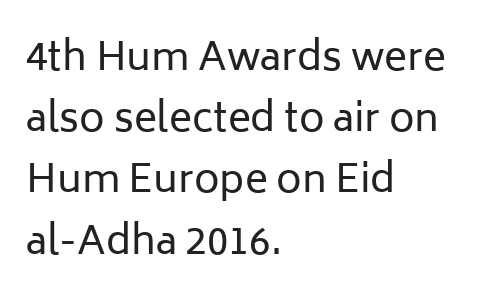
Here the designer chose a conventional face with non-uniform glyph widths. The letterforms sit shoulder to shoulder at normal distance. Grotesque or geometric, the face here clearly has no serifs. Short and long lines alike share a common starting point at left. Plain, unruled lines of type. The font's upright variant was chosen for this text.
